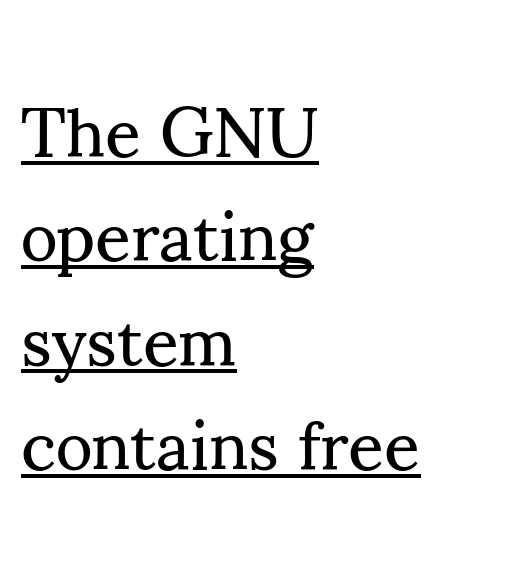
{"serif": "yes", "italic": "no", "bold": "no", "weight": "regular", "width": "normal", "stroke_contrast": "medium", "x_height": "small", "monospaced": "no", "underline": "yes", "align": "left", "line_spacing": "normal", "line_spacing_ratio": 1.49, "letter_spacing": "normal", "letter_spacing_em": 0.0, "glyph_px": 70}
